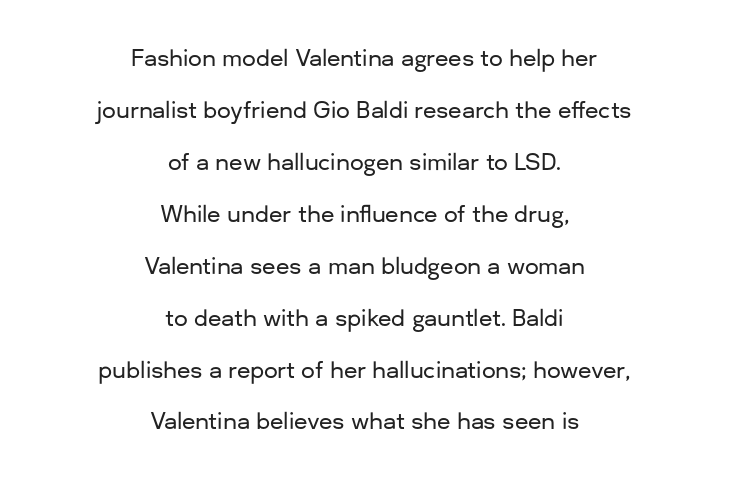
Q: Is the text italic (slanted)? A: No, it is upright.
Q: Is the text underlined? A: No.
Q: How is the paragraph aligned? A: Centered.
Q: Is the spacing between letters normal or unusually wide? A: Normal.
Q: Is the spacing between lines tight, normal or loose? A: Loose.
